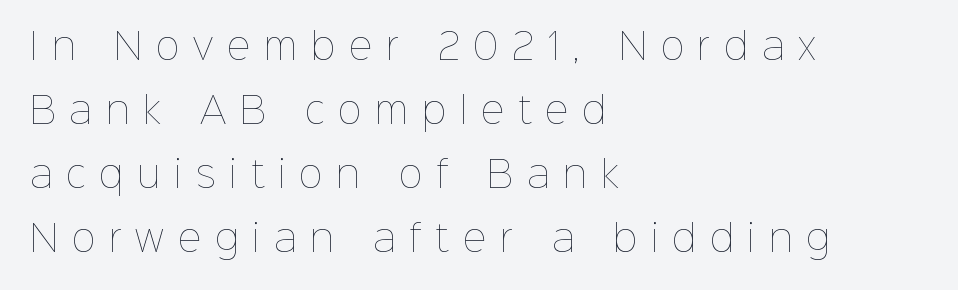
The image shows 36 px thin type, upright; set left-aligned, line spacing 1.78x, unusually wide letter spacing (+0.39 em), not underlined; low stroke contrast and a medium x-height.
